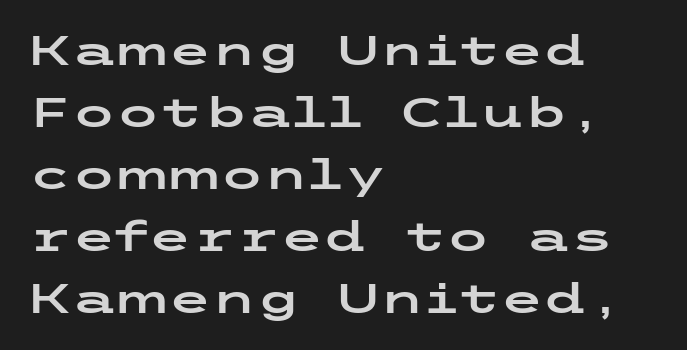
Casual observation: everything's shoved over to the left. Successive baselines arrive at the customary interval. The typeface chosen for these lines omits serifs. Words float on clear page, feet unadorned.
